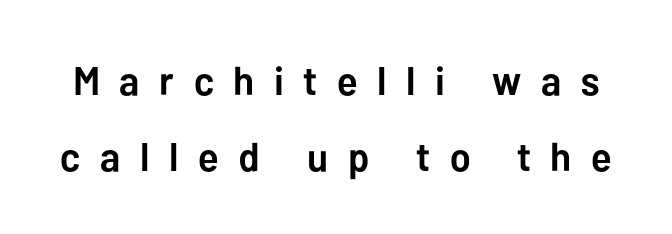
{"serif": "no", "italic": "no", "bold": "yes", "weight": "semibold", "width": "normal", "stroke_contrast": "low", "x_height": "medium", "monospaced": "no", "underline": "no", "line_spacing_ratio": 1.89, "letter_spacing": "wide", "letter_spacing_em": 0.49, "glyph_px": 40}
